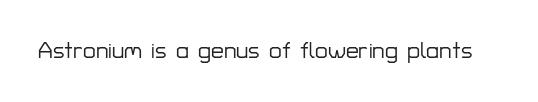
{"italic": "no", "underline": "no", "letter_spacing": "normal", "letter_spacing_em": 0.0, "glyph_px": 23}
